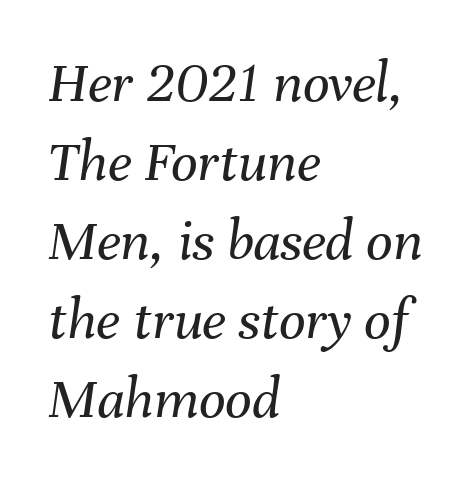
{"italic": "yes", "lean": "right", "slant_degrees": 8, "bold": "no", "weight": "regular", "width": "normal", "stroke_contrast": "medium", "x_height": "medium", "monospaced": "no", "underline": "no", "align": "left", "line_spacing": "normal", "line_spacing_ratio": 1.34, "letter_spacing": "normal", "letter_spacing_em": 0.0, "glyph_px": 59}
